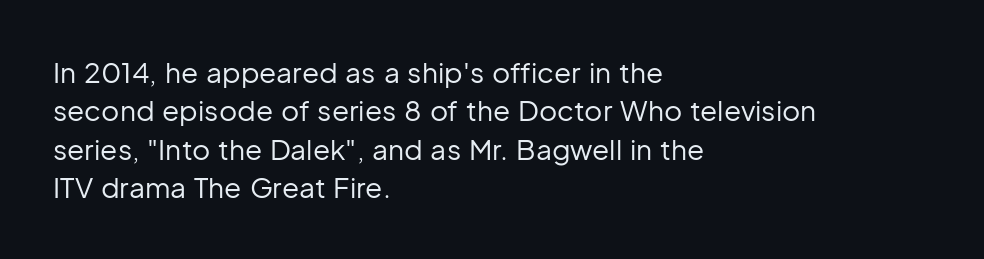
The paragraph shown leans on its left margin. The specimen omits any rule beneath the text block's lines. The passage shown stacks its lines at a standard gap. Are there feet on the stems? There aren't — it's a sans. Standard letterfit; no display-style spreading of the glyphs. The letters look calm and open, with moderate or lighter stems.
